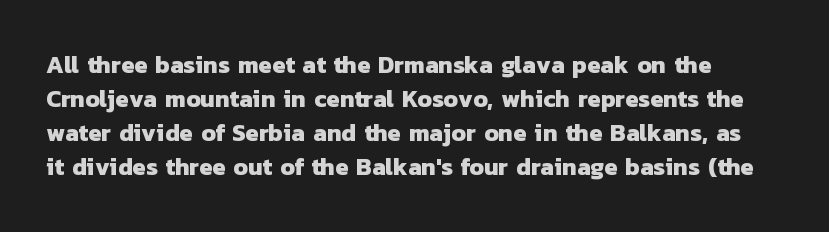
{"bold": "yes", "underline": "no", "line_spacing": "normal", "line_spacing_ratio": 1.42, "letter_spacing": "normal", "letter_spacing_em": 0.0, "glyph_px": 24}
